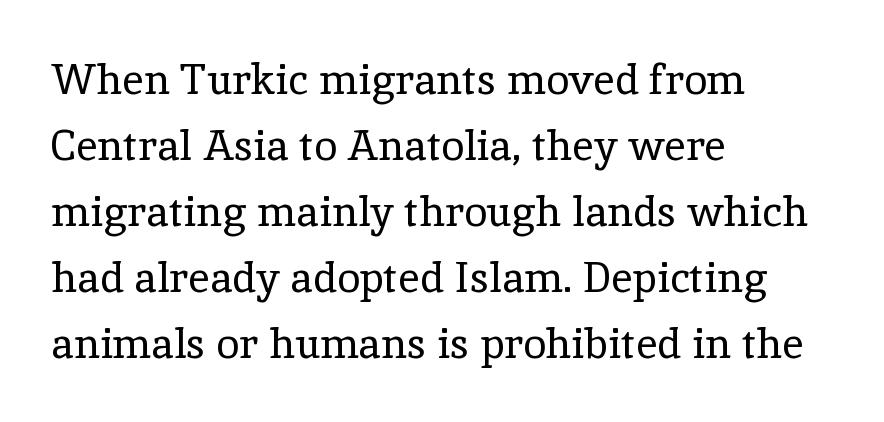
{"serif": "yes", "italic": "no", "bold": "no", "weight": "regular", "width": "normal", "x_height": "medium", "monospaced": "no", "underline": "no", "align": "left", "line_spacing": "normal", "line_spacing_ratio": 1.57, "letter_spacing": "normal", "letter_spacing_em": 0.0, "glyph_px": 42}
